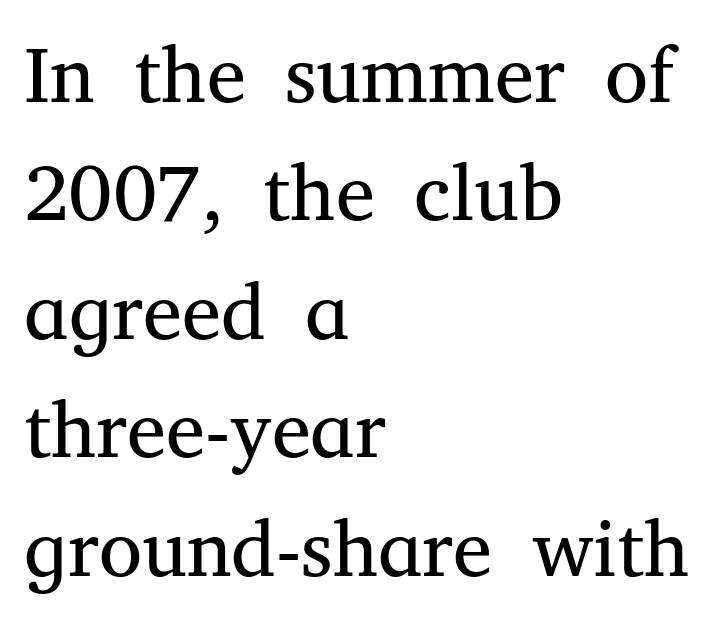
Q: Is the text bold? A: No.
Q: Is the text italic (slanted)? A: No, it is upright.
Q: Is the typeface a serif or a sans-serif typeface? A: Serif.
Q: Is the text underlined? A: No.
Q: How is the paragraph aligned? A: Left-aligned.
Q: Is the spacing between letters normal or unusually wide? A: Normal.
Q: Is the spacing between lines tight, normal or loose? A: Normal.
Q: Width (condensed, normal, or wide)? A: Normal.
Q: Stroke contrast? A: Medium.
Q: x-height? A: Medium.
Q: Monospaced? A: No.
